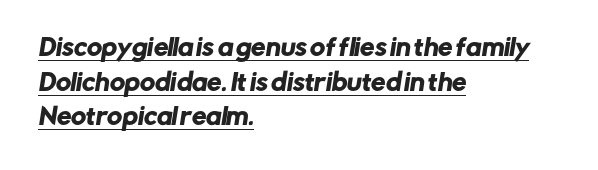
{"underline": "yes", "align": "left", "line_spacing": "normal", "line_spacing_ratio": 1.51, "letter_spacing": "normal", "letter_spacing_em": 0.0, "glyph_px": 23}
